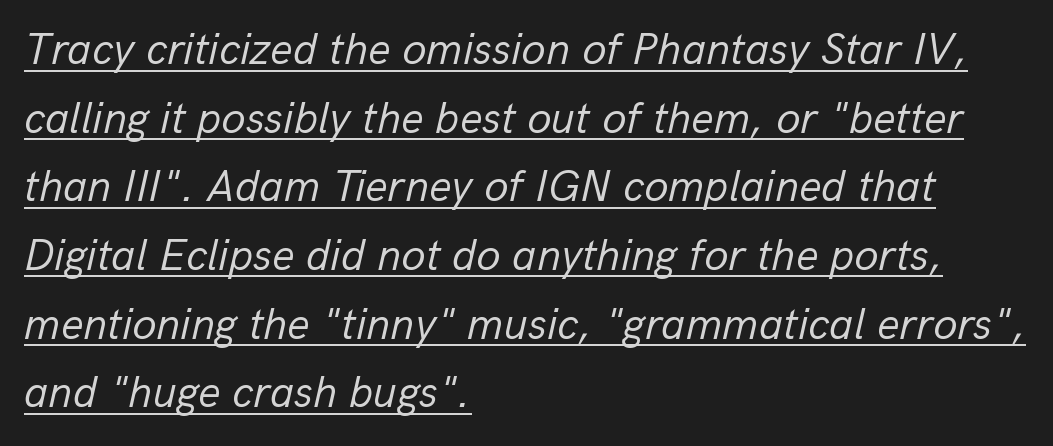
{"italic": "yes", "lean": "right", "slant_degrees": 13, "bold": "no", "weight": "regular", "width": "normal", "stroke_contrast": "low", "x_height": "medium", "monospaced": "no", "underline": "yes", "align": "left", "line_spacing": "normal", "line_spacing_ratio": 1.56, "letter_spacing": "normal", "letter_spacing_em": 0.0, "glyph_px": 44}
